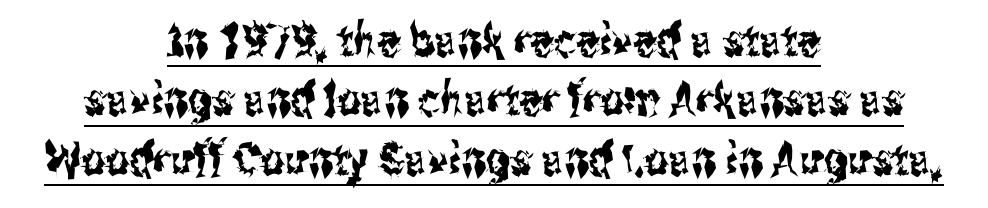
{"serif": "no", "italic": "no", "width": "condensed", "stroke_contrast": "medium", "x_height": "medium", "monospaced": "no", "underline": "yes", "align": "center", "line_spacing": "normal", "line_spacing_ratio": 1.29, "letter_spacing": "normal", "letter_spacing_em": 0.0, "glyph_px": 46}
